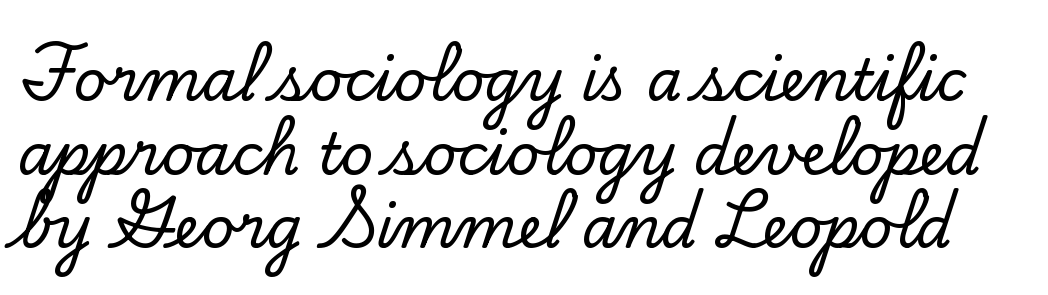
Standard letterfit; no display-style spreading of the glyphs. A typesetter would call this leading conventional body-copy spacing. The rendering uses natural spacing where letterforms have individual widths. The font family rendered here belongs to the serif group. Underline: absent.
